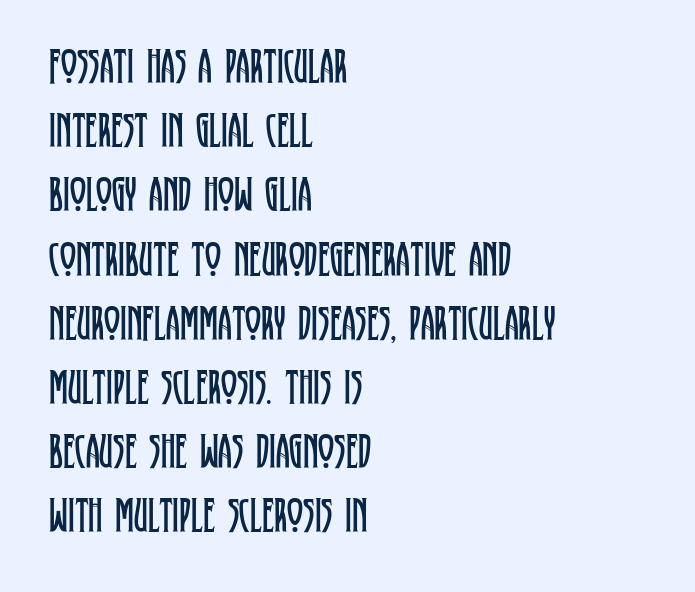
The image shows 49 px regular-weight, condensed serif type, upright; set left-aligned, normal line spacing (1.31x), normal letter spacing, not underlined; low stroke contrast and a large x-height.
